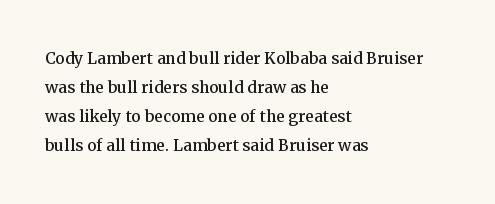
Q: Is the text italic (slanted)? A: No, it is upright.
Q: Is the text underlined? A: No.
Q: How is the paragraph aligned? A: Left-aligned.
Q: Is the spacing between letters normal or unusually wide? A: Normal.
Q: Is the spacing between lines tight, normal or loose? A: Normal.
